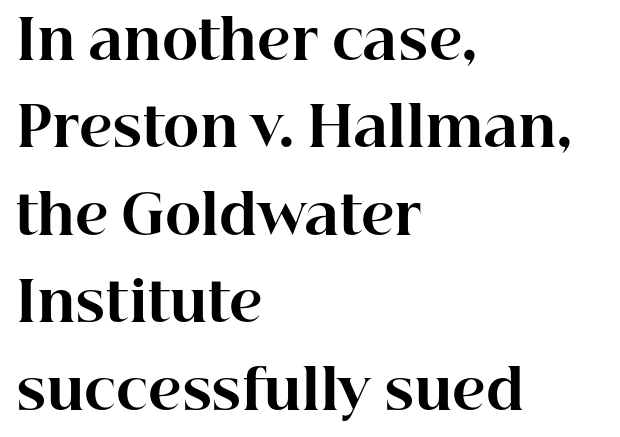
A classic flush-left, rag-right setting is used for this passage. The passage shown is typed in a proportional face where columns would drift. Weight check: bold — yes, fully. Unlike a clean sans, this face finishes its strokes with serifs.
